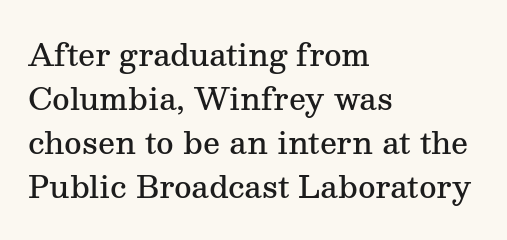
The image shows 30 px semibold serif type, upright; set left-aligned, normal line spacing (1.47x), normal letter spacing, not underlined; medium stroke contrast and a medium x-height.
